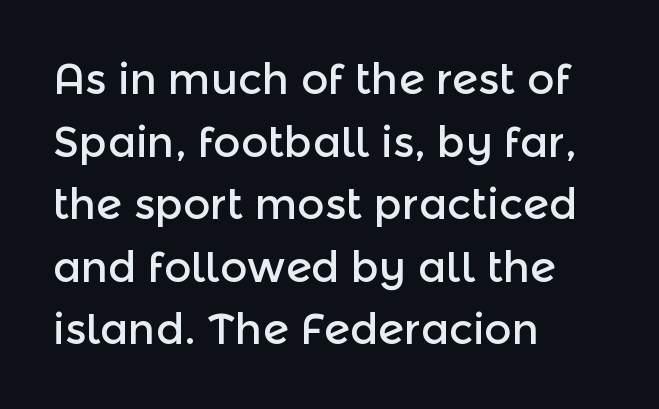
The letters carry no serifs — their stems end cleanly without finishing strokes. Clear beneath every line of the passage. In terms of letterspacing, this is plain default setting. Casual observation: everything's shoved over to the left.
